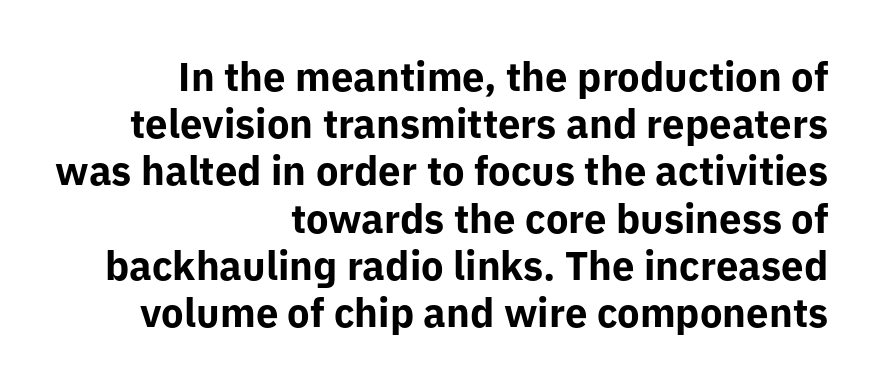
The image shows 40 px bold sans-serif type, upright; set right-aligned, line spacing 1.18x, normal letter spacing, not underlined; low stroke contrast and a medium x-height.
